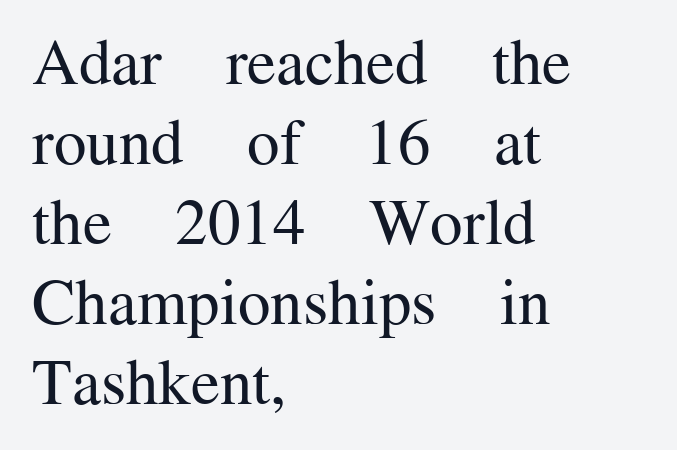
Q: Is the text bold? A: No.
Q: Is the text italic (slanted)? A: No, it is upright.
Q: Is the typeface a serif or a sans-serif typeface? A: Serif.
Q: Is the text underlined? A: No.
Q: How is the paragraph aligned? A: Left-aligned.
Q: Is the spacing between letters normal or unusually wide? A: Normal.
Q: Width (condensed, normal, or wide)? A: Normal.
Q: Stroke contrast? A: Medium.
Q: x-height? A: Medium.
Q: Monospaced? A: No.
